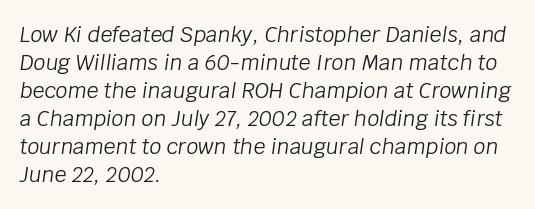
Q: Is the text bold? A: No.
Q: Is the text italic (slanted)? A: Yes, it leans right by about 8 degrees.
Q: Is the text underlined? A: No.
Q: How is the paragraph aligned? A: Left-aligned.
Q: Is the spacing between letters normal or unusually wide? A: Normal.
Q: Is the spacing between lines tight, normal or loose? A: Normal.
